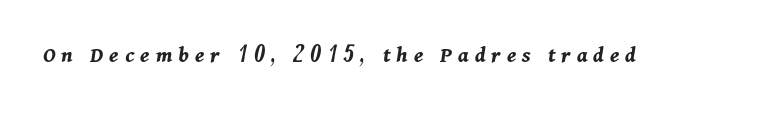
The image shows 23 px bold type, italic (leaning right); set unusually wide letter spacing (+0.26 em), not underlined.
